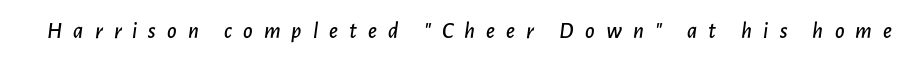
Q: Is the text italic (slanted)? A: Yes, it leans right by about 7 degrees.
Q: Is the text underlined? A: No.
Q: Is the spacing between letters normal or unusually wide? A: Unusually wide.
